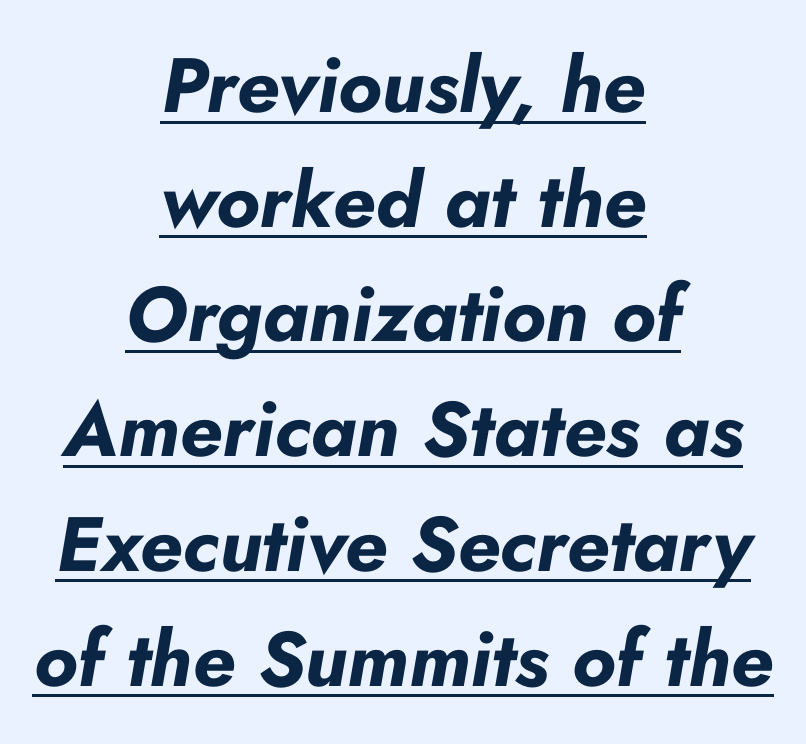
{"italic": "yes", "lean": "right", "slant_degrees": 10, "bold": "yes", "weight": "bold", "width": "normal", "stroke_contrast": "low", "x_height": "small", "monospaced": "no", "underline": "yes", "align": "center", "line_spacing": "normal", "line_spacing_ratio": 1.49, "letter_spacing": "normal", "letter_spacing_em": 0.0, "glyph_px": 77}
